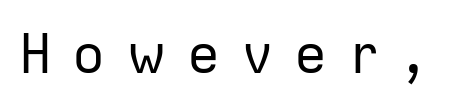
The image shows 55 px regular-weight sans-serif type, upright; set unusually wide letter spacing (+0.37 em), not underlined; low stroke contrast and a medium x-height.
